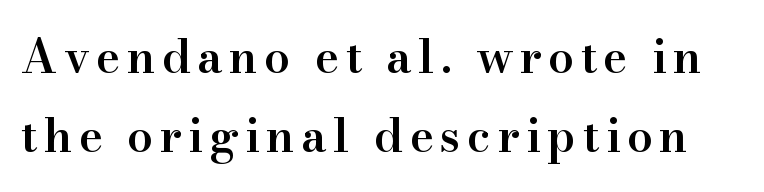
{"serif": "yes", "italic": "no", "bold": "semi", "weight": "semibold", "width": "normal", "stroke_contrast": "high", "x_height": "small", "monospaced": "no", "underline": "no", "line_spacing_ratio": 1.71, "glyph_px": 46}
